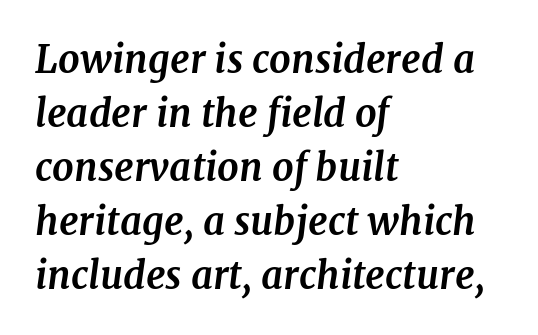
{"serif": "yes", "italic": "yes", "lean": "right", "slant_degrees": 7, "bold": "yes", "weight": "bold", "width": "normal", "stroke_contrast": "medium", "x_height": "medium", "monospaced": "no", "underline": "no", "align": "left", "line_spacing": "normal", "line_spacing_ratio": 1.42, "letter_spacing": "normal", "letter_spacing_em": 0.0, "glyph_px": 38}
